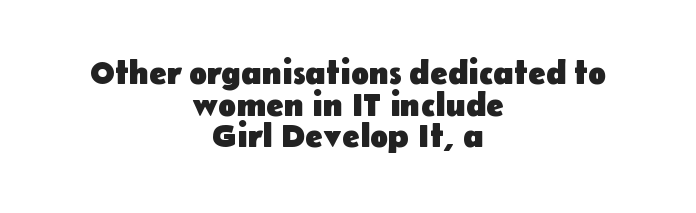
Check under the words: just untouched page. Character widths vary here, with narrow letters taking less room than wide ones. A typesetter would label this face a sans. Nobody touched the tracking dial on this one. The rendering uses a small line-height, squeezing the rows.
